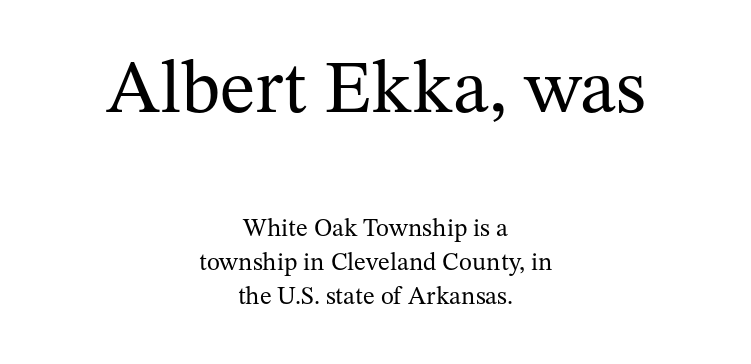
The image shows 75 px regular-weight serif type, upright; set centered, normal line spacing (1.36x), normal letter spacing, not underlined; the first (top) block is 3.0x larger; medium stroke contrast and a medium x-height.
